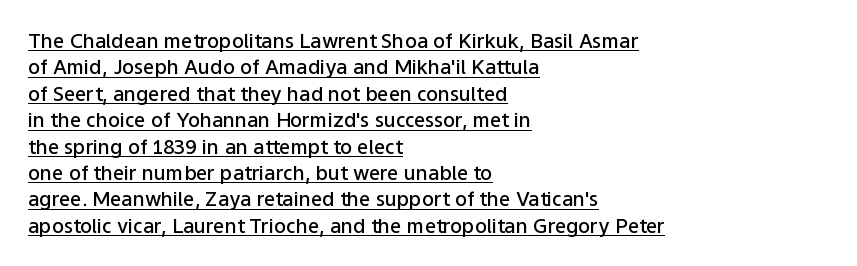
The block of text has a typical density, with ordinary space between rows. A fair bit of extra ink — the face is semibold, not bold. Posture: upright roman. These lines keep a tight, regular rhythm from letter to letter. Horizontally, the lines are justified to the leading edge only.
